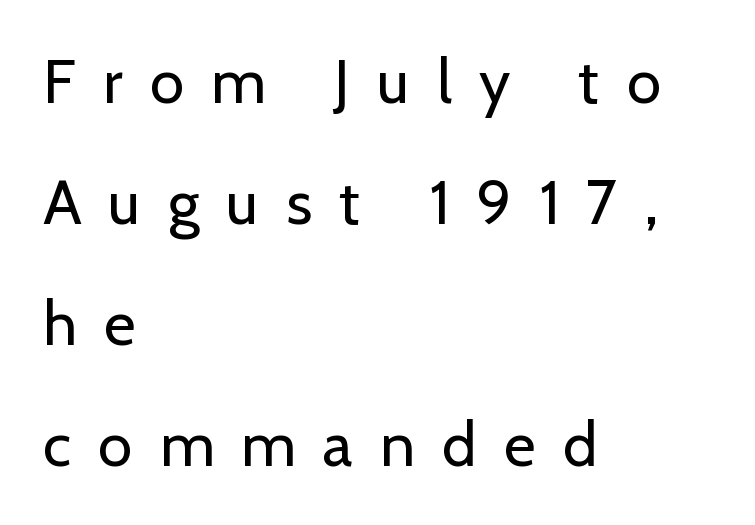
The area under the type is left untouched. A typesetter would call this proportional, since set widths differ per character. Short note: letters widely spaced. These lines stand farther apart than default settings would place them.
